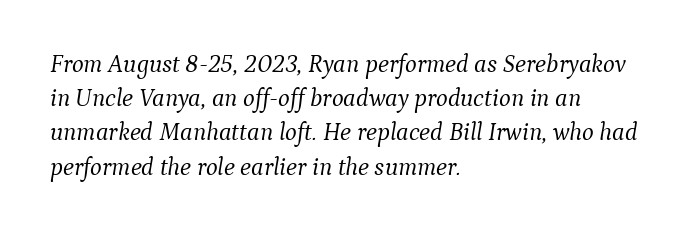
{"italic": "yes", "lean": "right", "slant_degrees": 9, "bold": "no", "underline": "no", "align": "left", "line_spacing": "normal", "line_spacing_ratio": 1.37, "letter_spacing": "normal", "letter_spacing_em": 0.0, "glyph_px": 25}
